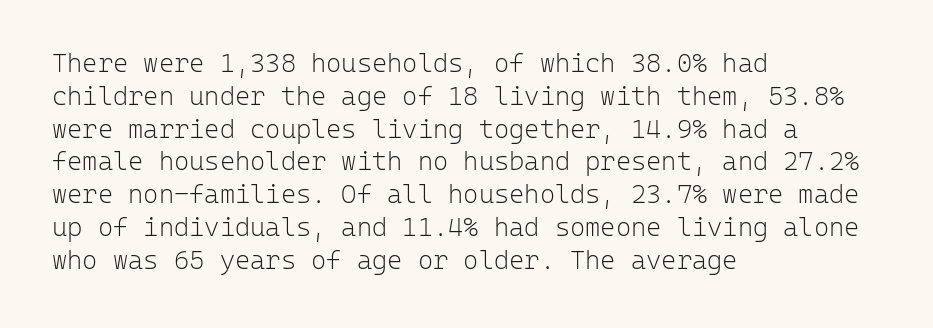
Q: Is the text bold? A: No.
Q: Is the text italic (slanted)? A: No, it is upright.
Q: Is the text underlined? A: No.
Q: How is the paragraph aligned? A: Left-aligned.
Q: Is the spacing between letters normal or unusually wide? A: Normal.
Q: Is the spacing between lines tight, normal or loose? A: Normal.
